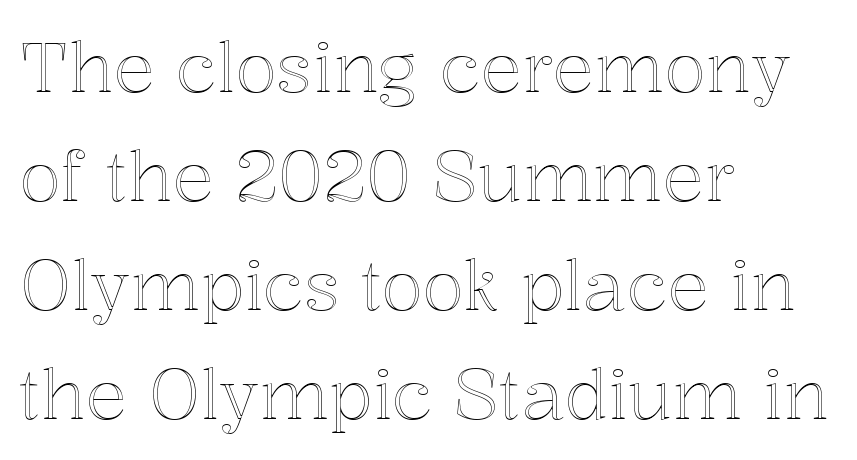
{"italic": "no", "width": "normal", "x_height": "medium", "monospaced": "no", "underline": "no", "align": "left", "line_spacing": "normal", "line_spacing_ratio": 1.58, "letter_spacing": "normal", "letter_spacing_em": 0.0, "glyph_px": 69}
